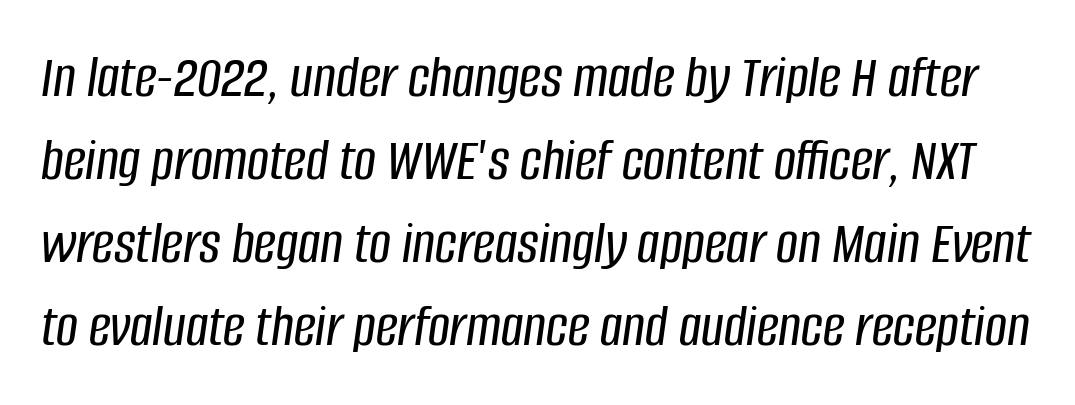
The image shows 61 px condensed type, italic (leaning right); set normal line spacing (1.36x), normal letter spacing, not underlined; low stroke contrast and a large x-height.
